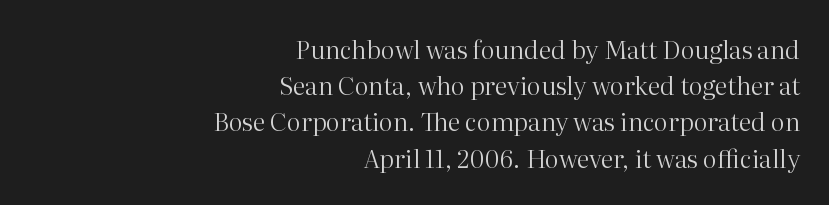
{"italic": "no", "bold": "no", "underline": "no", "align": "right", "line_spacing": "normal", "line_spacing_ratio": 1.45, "letter_spacing": "normal", "letter_spacing_em": 0.0, "glyph_px": 25}
